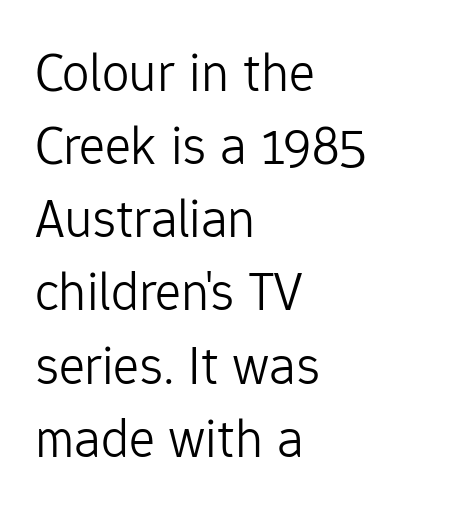
{"serif": "no", "italic": "no", "bold": "no", "weight": "light", "width": "normal", "stroke_contrast": "low", "x_height": "medium", "monospaced": "no", "underline": "no", "align": "left", "line_spacing": "normal", "line_spacing_ratio": 1.33, "letter_spacing": "normal", "letter_spacing_em": 0.0, "glyph_px": 55}
